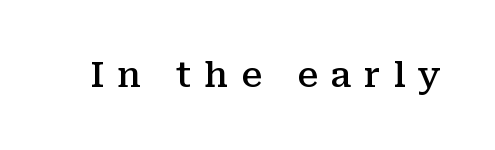
Q: Is the text bold? A: Semi-bold.
Q: Is the text italic (slanted)? A: No, it is upright.
Q: Is the typeface a serif or a sans-serif typeface? A: Serif.
Q: Is the text underlined? A: No.
Q: Is the spacing between letters normal or unusually wide? A: Unusually wide.
Q: Width (condensed, normal, or wide)? A: Normal.
Q: Stroke contrast? A: Medium.
Q: x-height? A: Medium.
Q: Monospaced? A: No.
